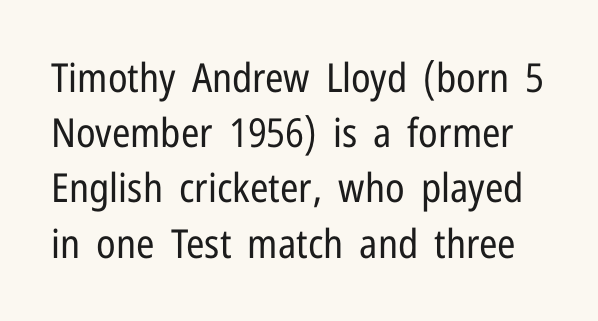
Q: Is the text bold? A: No.
Q: Is the text italic (slanted)? A: No, it is upright.
Q: Is the typeface a serif or a sans-serif typeface? A: Sans-serif.
Q: Is the text underlined? A: No.
Q: Is the spacing between letters normal or unusually wide? A: Normal.
Q: Is the spacing between lines tight, normal or loose? A: Normal.
Q: Width (condensed, normal, or wide)? A: Condensed.
Q: Stroke contrast? A: Low.
Q: x-height? A: Medium.
Q: Monospaced? A: No.
